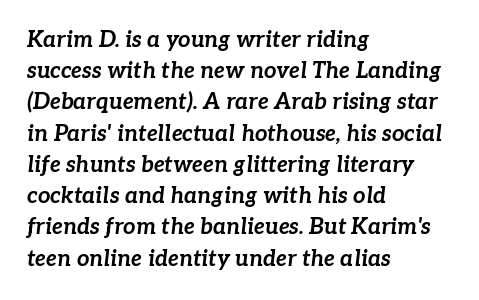
Italic: yes, the glyphs are oblique. The letters sit at their default tracking, neither squeezed nor spread. Set as a true bold cut, around the 700 mark. Vertical spacing — default.
